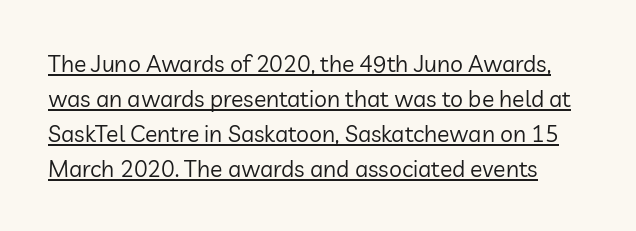
The image shows 23 px text type, upright; set normal line spacing (1.52x), normal letter spacing, underlined.
